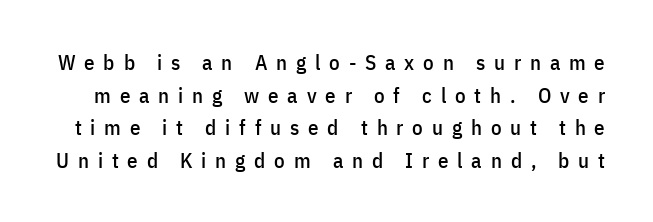
{"italic": "no", "underline": "no", "line_spacing": "normal", "line_spacing_ratio": 1.55, "letter_spacing": "wide", "letter_spacing_em": 0.42, "glyph_px": 21}
